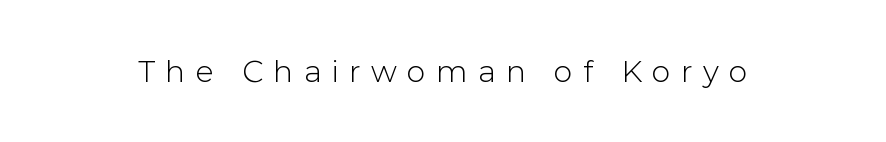
Q: Is the text italic (slanted)? A: No, it is upright.
Q: Is the typeface a serif or a sans-serif typeface? A: Sans-serif.
Q: Is the text underlined? A: No.
Q: Is the spacing between letters normal or unusually wide? A: Unusually wide.
Q: Width (condensed, normal, or wide)? A: Normal.
Q: Stroke contrast? A: Low.
Q: x-height? A: Medium.
Q: Monospaced? A: No.
